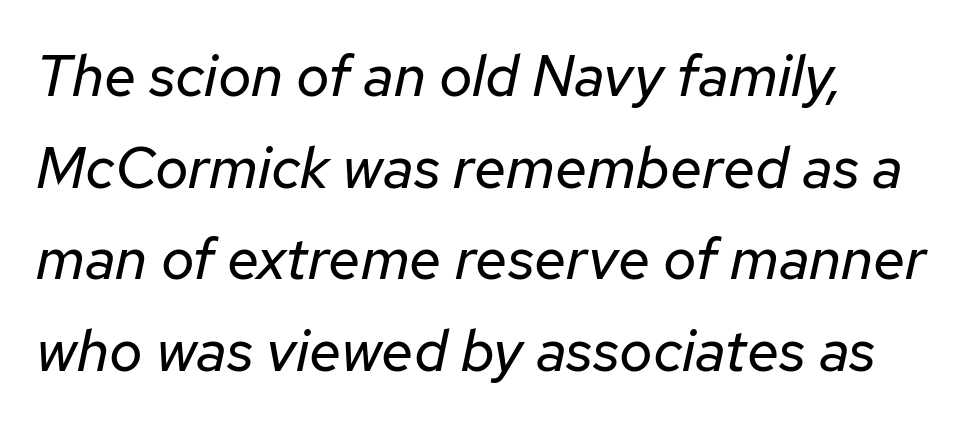
The image shows 58 px regular-weight type, italic (leaning right); set left-aligned, normal line spacing (1.58x), normal letter spacing, not underlined; low stroke contrast and a medium x-height.
